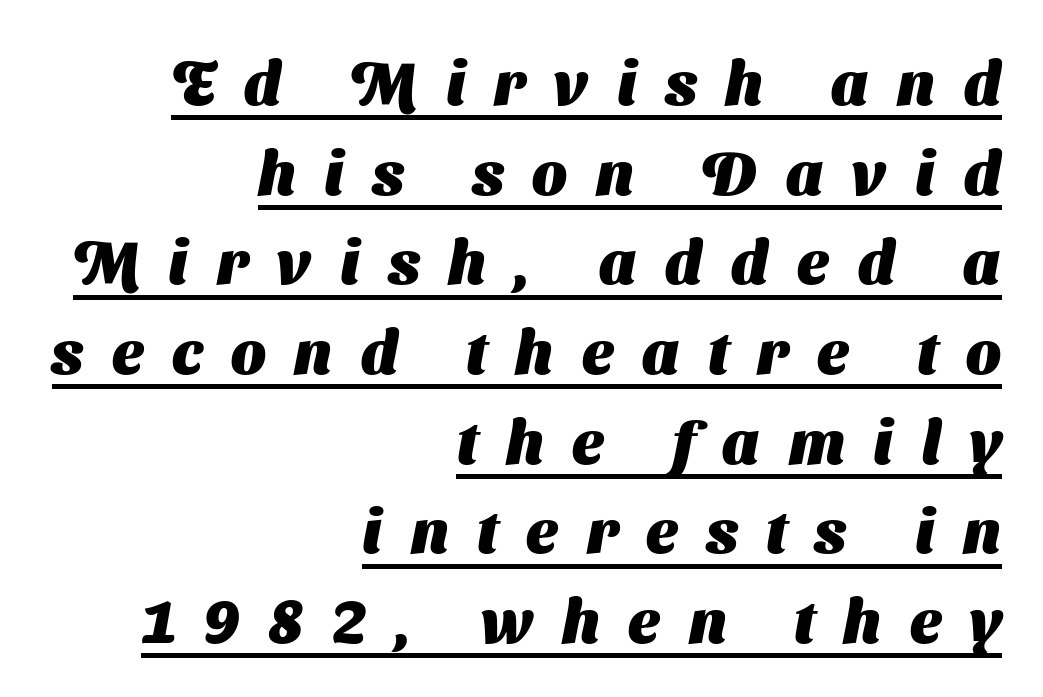
Q: Is the text bold? A: Yes.
Q: Is the typeface a serif or a sans-serif typeface? A: Sans-serif.
Q: Is the text underlined? A: Yes.
Q: How is the paragraph aligned? A: Right-aligned.
Q: Is the spacing between letters normal or unusually wide? A: Unusually wide.
Q: Is the spacing between lines tight, normal or loose? A: Normal.
Q: Width (condensed, normal, or wide)? A: Normal.
Q: Stroke contrast? A: Medium.
Q: x-height? A: Medium.
Q: Monospaced? A: No.
